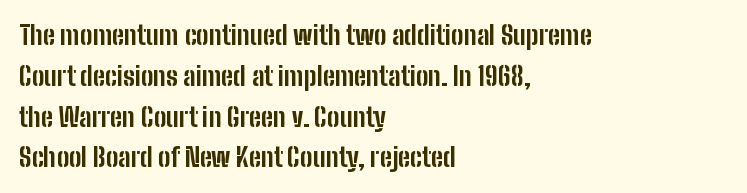
The image shows 26 px bold type, upright; set left-aligned, normal line spacing (1.57x), normal letter spacing, not underlined.
